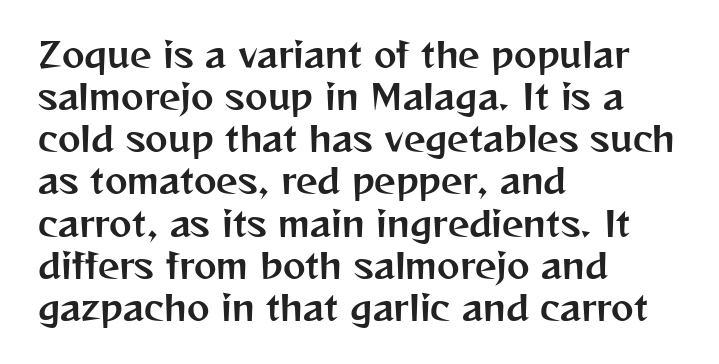
{"serif": "no", "italic": "no", "width": "normal", "stroke_contrast": "medium", "x_height": "medium", "monospaced": "no", "underline": "no", "align": "left", "line_spacing_ratio": 1.24, "letter_spacing": "normal", "letter_spacing_em": 0.0, "glyph_px": 34}
